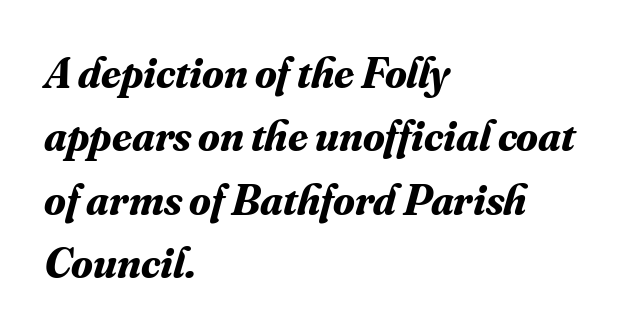
The image shows 44 px bold serif type, italic (leaning right); set left-aligned, normal line spacing (1.44x), normal letter spacing, not underlined; medium stroke contrast and a small x-height.
